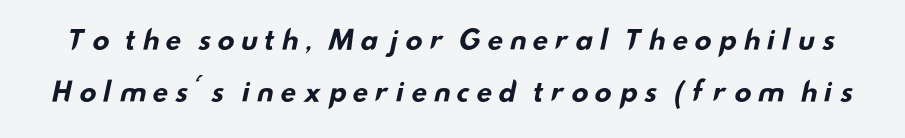
{"bold": "yes", "underline": "no", "line_spacing": "loose", "line_spacing_ratio": 2.0, "letter_spacing": "wide", "letter_spacing_em": 0.2, "glyph_px": 26}
